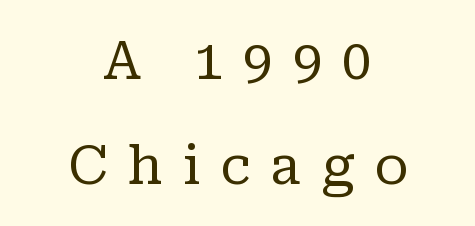
This sample uses expanded letter spacing, leaving extra air between glyphs. Interline gaps are noticeably wide in this sample. This sample is center-justified, so both line endings float freely. Think of a printed novel: that variable character pitch is what you see here. The type sits square on the baseline with zero lean. Serif or sans? Serif — the stroke terminals have little feet.
